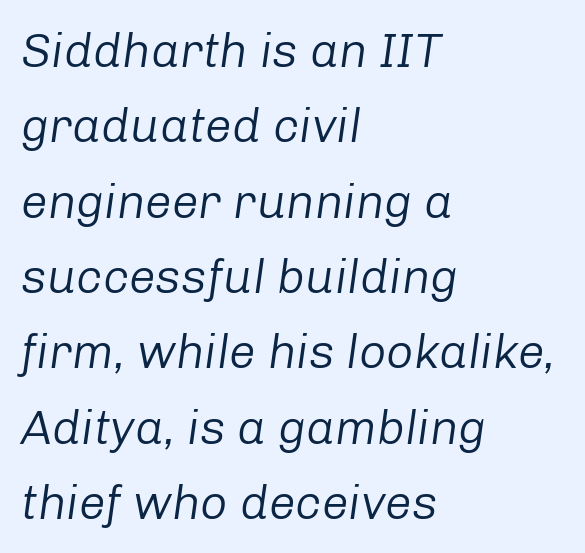
This sample uses an oblique cut, with every glyph tilted off the vertical. A quiet, ordinary-to-light weight characterises the typeface. Note the varied advance widths — an 'i' is clearly narrower than an 'm'. Default kerning and tracking; the words read as compact shapes. Vertical spacing — default. The passage shown is not underscored anywhere.
